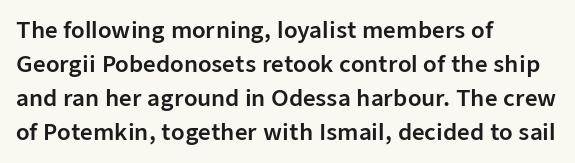
Students, observe: this is what conventionally led text looks like. This sample uses an upright cut, with every glyph sitting square on the baseline. A clean baseline with only descenders dipping below it. Each word holds together tightly as a unit, with standard inter-letter gaps.
